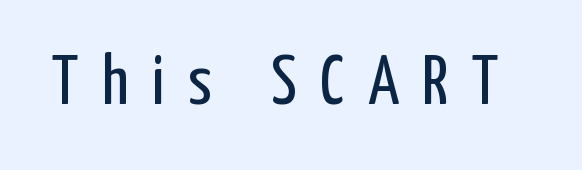
The image shows 70 px regular-weight, condensed sans-serif type, upright; set unusually wide letter spacing (+0.34 em), not underlined; low stroke contrast and a medium x-height.
